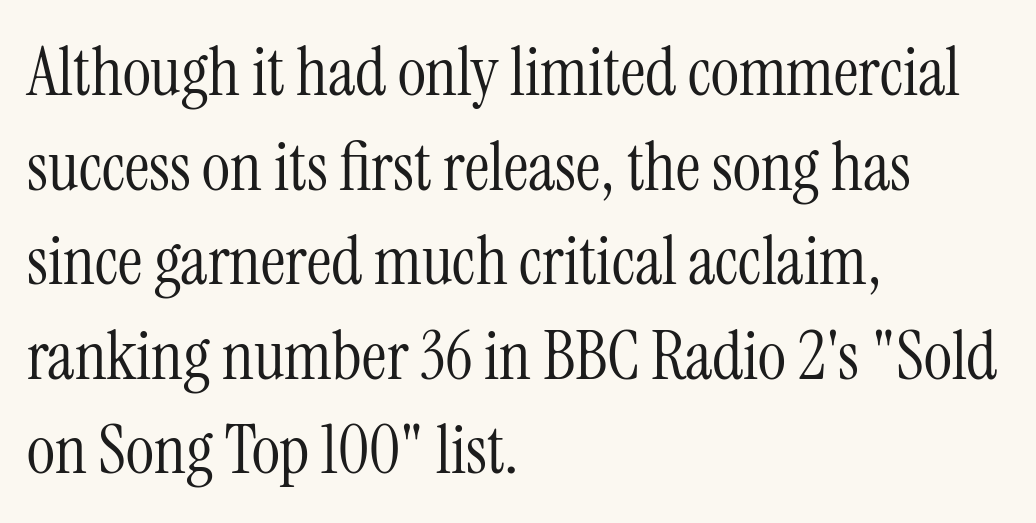
Q: Is the text bold? A: No.
Q: Is the text italic (slanted)? A: No, it is upright.
Q: Is the typeface a serif or a sans-serif typeface? A: Serif.
Q: Is the text underlined? A: No.
Q: How is the paragraph aligned? A: Left-aligned.
Q: Is the spacing between letters normal or unusually wide? A: Normal.
Q: Is the spacing between lines tight, normal or loose? A: Normal.
Q: Width (condensed, normal, or wide)? A: Condensed.
Q: Stroke contrast? A: Medium.
Q: x-height? A: Medium.
Q: Monospaced? A: No.
